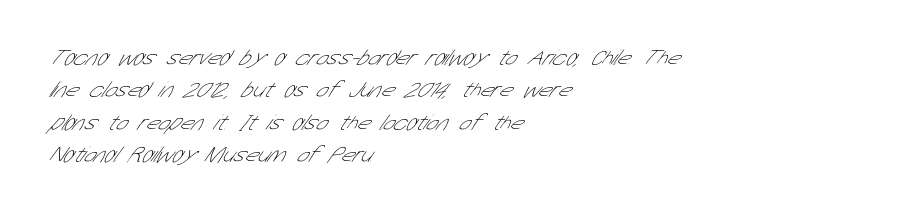
{"bold": "no", "underline": "no", "align": "left", "line_spacing": "normal", "line_spacing_ratio": 1.47, "letter_spacing": "normal", "letter_spacing_em": 0.0, "glyph_px": 22}
